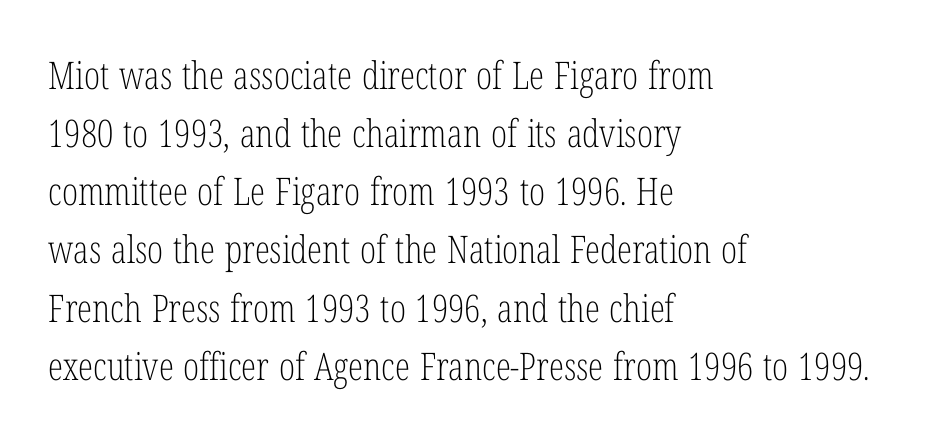
{"serif": "yes", "italic": "no", "bold": "no", "weight": "light", "width": "condensed", "stroke_contrast": "low", "x_height": "medium", "monospaced": "no", "underline": "no", "align": "left", "line_spacing": "normal", "line_spacing_ratio": 1.53, "letter_spacing": "normal", "letter_spacing_em": 0.0, "glyph_px": 38}
